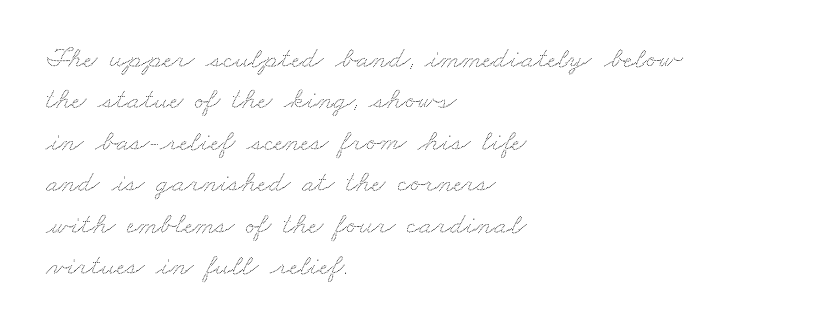
{"width": "wide", "stroke_contrast": "low", "x_height": "small", "monospaced": "no", "underline": "no", "align": "left", "line_spacing": "normal", "line_spacing_ratio": 1.38, "letter_spacing": "normal", "letter_spacing_em": 0.0, "glyph_px": 30}
